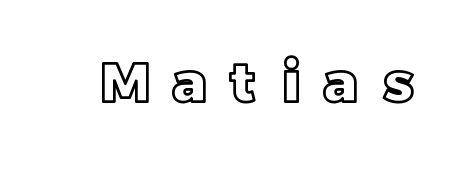
The image shows 55 px text type, upright; set unusually wide letter spacing (+0.45 em), not underlined; a large x-height.
